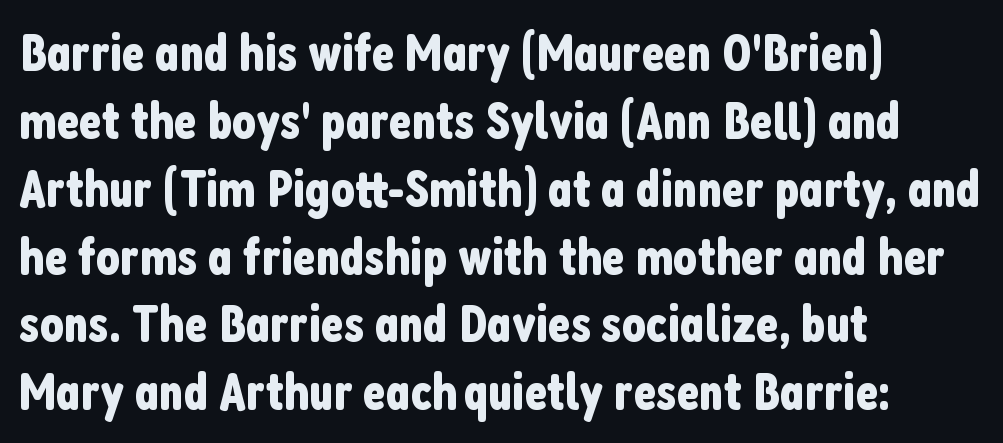
The designer went with a sans here, leaving each stem footless. Do the characters align in a grid? No, the font is proportional. Leading matches the norm, producing a regular column. The passage is arranged the way most books set body copy — flush left.
